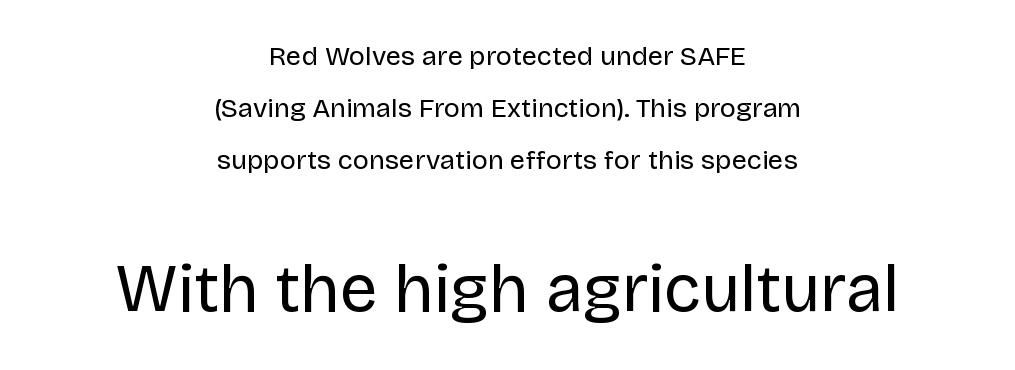
The space between consecutive lines is lavish. Note the varied advance widths — an 'i' is clearly narrower than an 'm'. Which of the two is more prominent by size? The second, at the bottom. It's the straight-up-and-down kind of type. Each letter's strokes conclude bluntly, with no projecting serifs.
